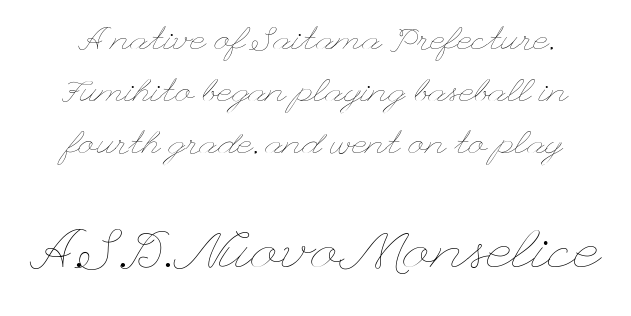
Q: Is the text bold? A: No.
Q: Is the text italic (slanted)? A: Yes.
Q: Is the text underlined? A: No.
Q: Is the spacing between letters normal or unusually wide? A: Normal.
Q: Is the spacing between lines tight, normal or loose? A: Normal.
Q: Which block of text is set in a larger size, the first (top) or the second (bottom)? A: The second (bottom) one.
Q: Width (condensed, normal, or wide)? A: Wide.
Q: Stroke contrast? A: Low.
Q: x-height? A: Small.
